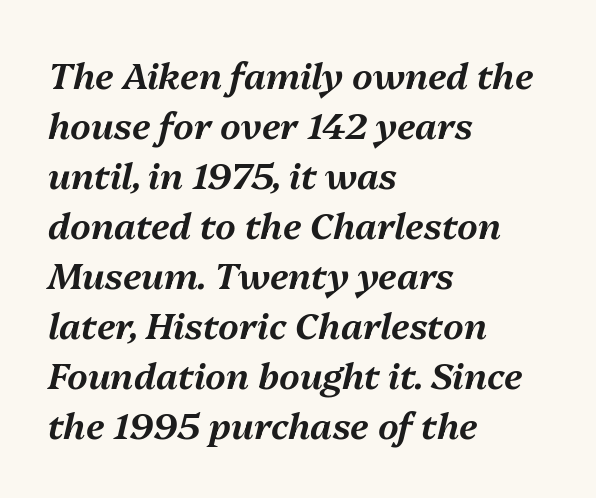
The image shows 36 px text type, italic (leaning right); set left-aligned, normal line spacing (1.39x), normal letter spacing, not underlined; medium stroke contrast and a medium x-height.
